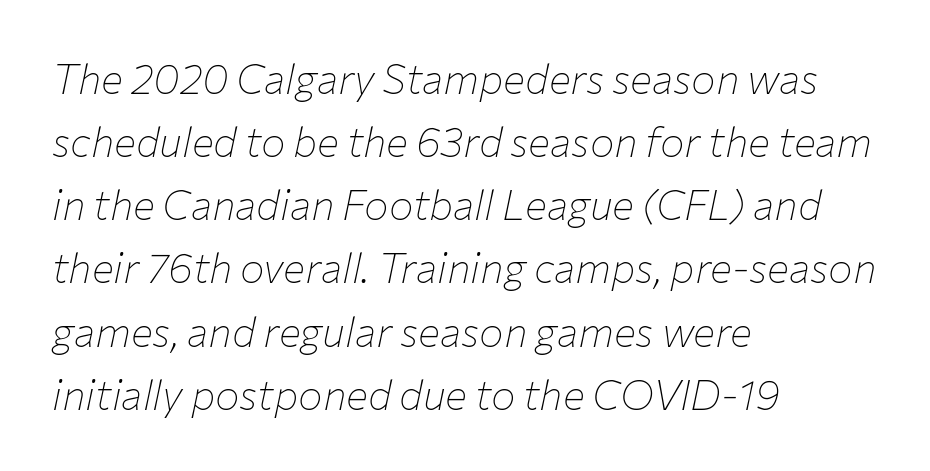
The words here are not underlined. Is this a fixed-width face? No — the glyphs have proportional, varying widths. The space between consecutive lines is moderate. Weight: in the light-to-regular range.
